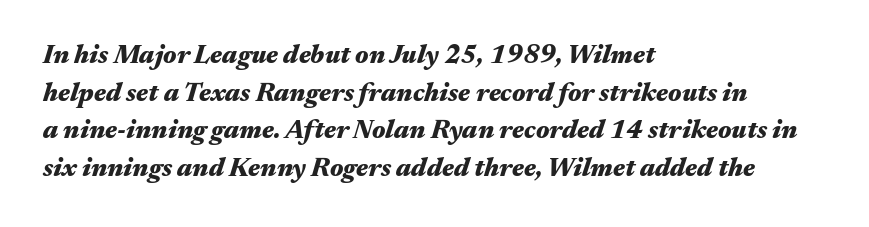
Q: Is the text bold? A: Yes.
Q: Is the text italic (slanted)? A: Yes, it leans right by about 17 degrees.
Q: Is the text underlined? A: No.
Q: How is the paragraph aligned? A: Left-aligned.
Q: Is the spacing between letters normal or unusually wide? A: Normal.
Q: Is the spacing between lines tight, normal or loose? A: Normal.
